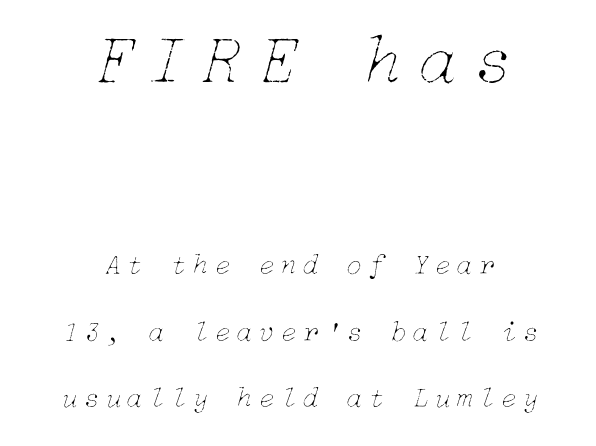
{"italic": "yes", "lean": "right", "slant_degrees": 15, "bold": "no", "weight": "thin", "width": "normal", "stroke_contrast": "low", "x_height": "medium", "underline": "no", "align": "center", "line_spacing": "loose", "line_spacing_ratio": 2.29, "letter_spacing": "wide", "letter_spacing_em": 0.21, "larger_block": "first", "size_ratio": 2.48, "glyph_px": 72}
